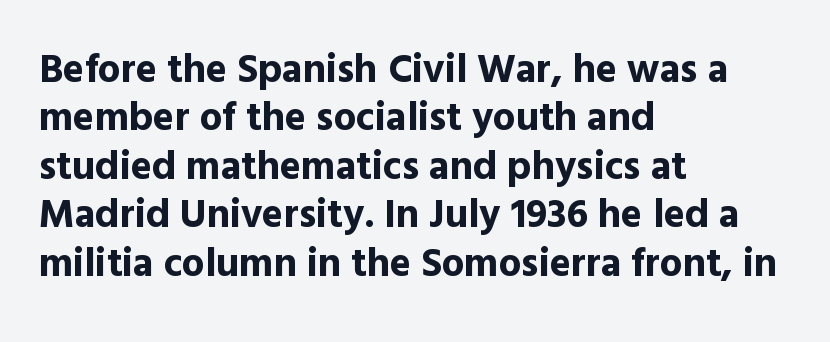
Q: Is the text bold? A: Yes.
Q: Is the text italic (slanted)? A: No, it is upright.
Q: Is the typeface a serif or a sans-serif typeface? A: Sans-serif.
Q: Is the text underlined? A: No.
Q: How is the paragraph aligned? A: Left-aligned.
Q: Is the spacing between letters normal or unusually wide? A: Normal.
Q: Width (condensed, normal, or wide)? A: Normal.
Q: x-height? A: Medium.
Q: Monospaced? A: No.
